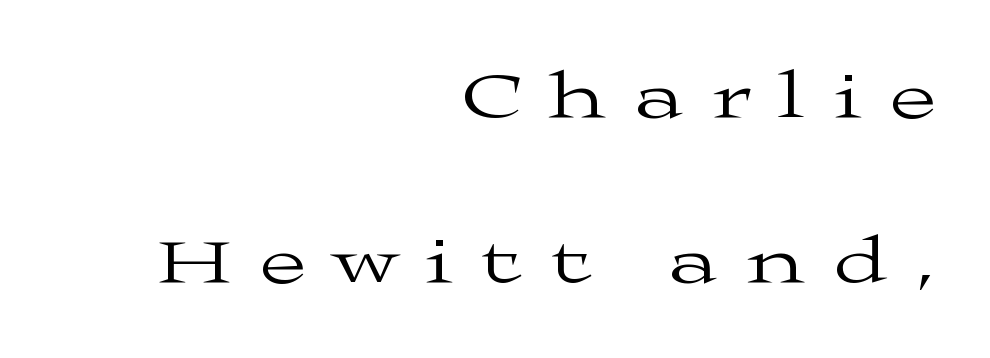
Horizontal bands of white between lines are thick stripes. Stroke mass is kept to a normal reading level or below. The typesetter chose a ragged-left arrangement here. The specimen reads as upright at a glance.
